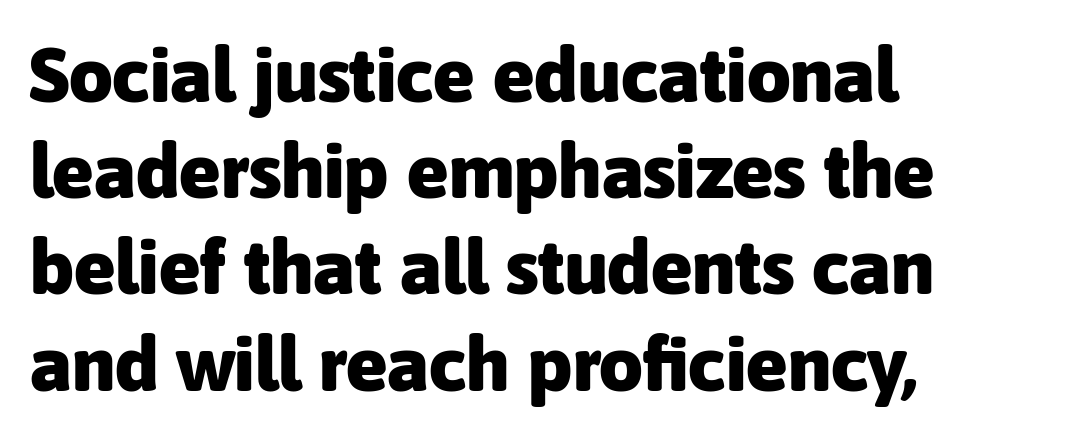
The sample has been set heavy, in full bold. Spacing between characters is what you'd get straight out of the box. Honestly, the row spacing looks completely unremarkable. Reading down the block, your eye returns to a fixed left position each line. Spacing verdict: proportional, widths tailored to each character.
